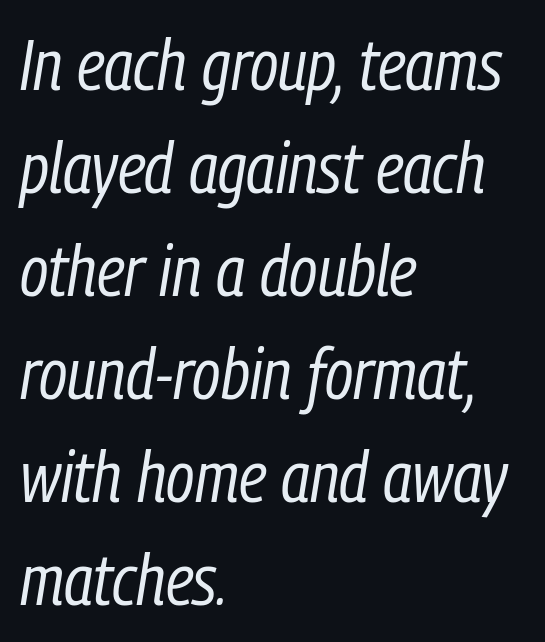
Summary of weight: not heavy and not bold. There is no visible air inserted between adjacent glyphs. The rag falls on the right side of this text block. Plain, unruled lines of type.
